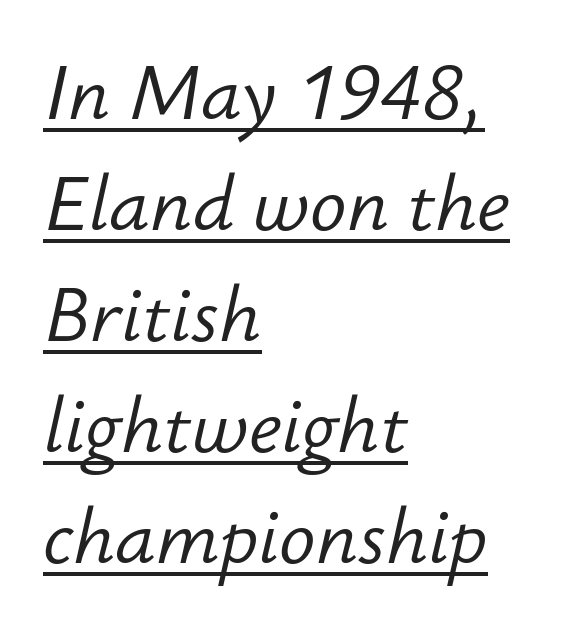
Q: Is the text bold? A: No.
Q: Is the text italic (slanted)? A: Yes, it leans right by about 12 degrees.
Q: Is the text underlined? A: Yes.
Q: How is the paragraph aligned? A: Left-aligned.
Q: Is the spacing between letters normal or unusually wide? A: Normal.
Q: Is the spacing between lines tight, normal or loose? A: Normal.
Q: Width (condensed, normal, or wide)? A: Normal.
Q: Stroke contrast? A: Low.
Q: x-height? A: Small.
Q: Monospaced? A: No.
